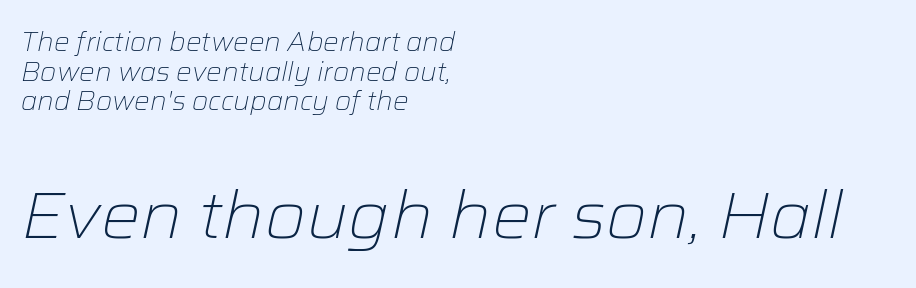
{"italic": "yes", "lean": "right", "slant_degrees": 12, "bold": "no", "weight": "light", "width": "normal", "stroke_contrast": "low", "x_height": "medium", "monospaced": "no", "underline": "no", "align": "left", "line_spacing": "tight", "line_spacing_ratio": 1.14, "letter_spacing": "normal", "letter_spacing_em": 0.0, "larger_block": "second", "size_ratio": 2.54, "glyph_px": 66}
